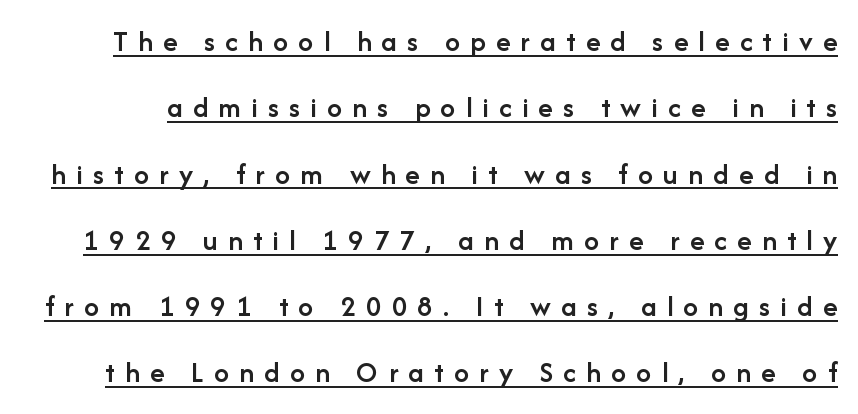
{"serif": "no", "italic": "no", "bold": "semi", "weight": "semibold", "width": "normal", "stroke_contrast": "low", "x_height": "medium", "monospaced": "no", "underline": "yes", "line_spacing": "loose", "line_spacing_ratio": 2.21, "letter_spacing": "wide", "letter_spacing_em": 0.34, "glyph_px": 30}
